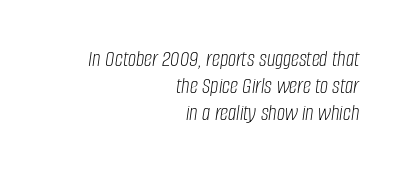
The image shows 23 px text type, italic (leaning right); set right-aligned, line spacing 1.17x, normal letter spacing, not underlined.
